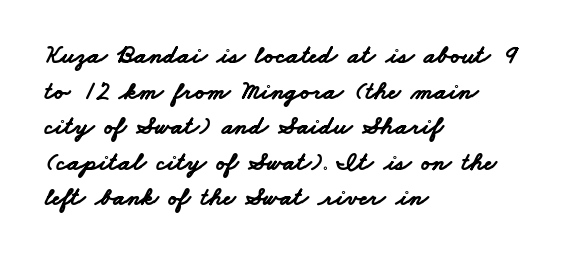
Q: Is the text bold? A: Yes.
Q: Is the text underlined? A: No.
Q: How is the paragraph aligned? A: Left-aligned.
Q: Is the spacing between letters normal or unusually wide? A: Normal.
Q: Is the spacing between lines tight, normal or loose? A: Normal.
